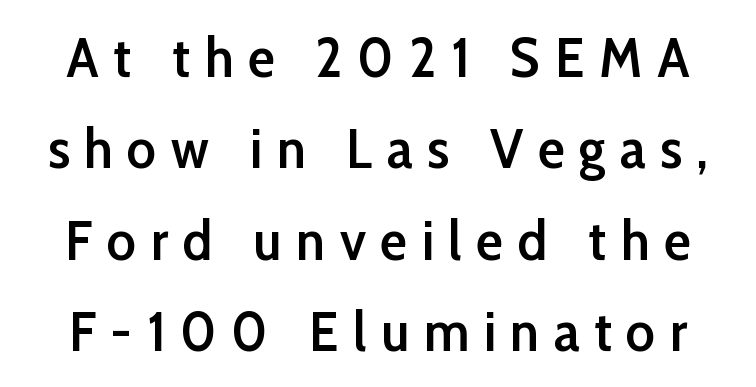
{"serif": "no", "italic": "no", "bold": "semi", "weight": "semibold", "width": "normal", "stroke_contrast": "low", "x_height": "medium", "monospaced": "no", "underline": "no", "line_spacing": "normal", "line_spacing_ratio": 1.63, "letter_spacing": "wide", "letter_spacing_em": 0.26, "glyph_px": 56}
